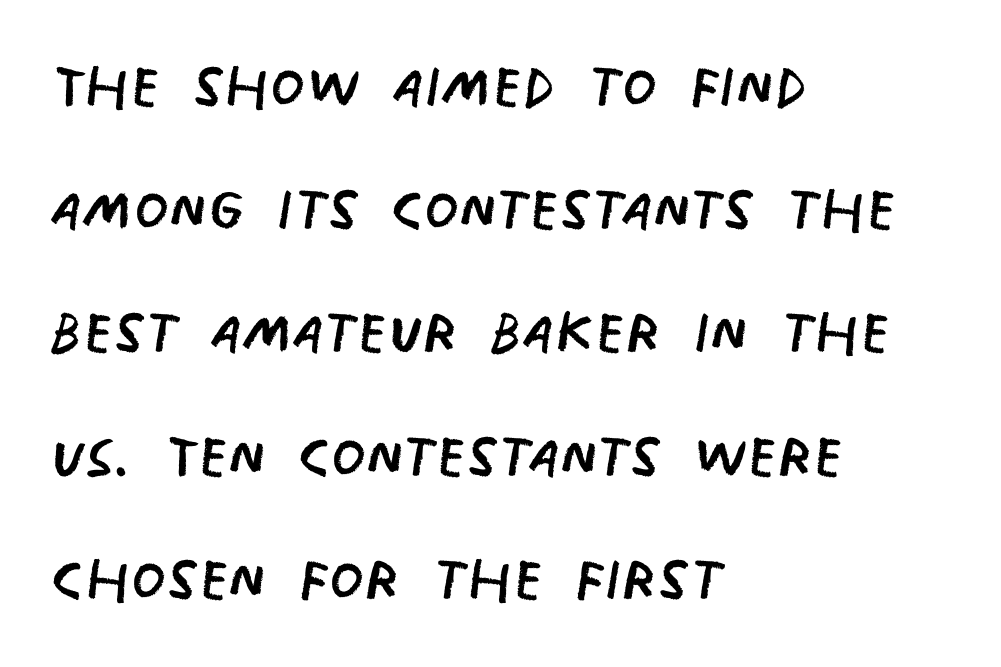
If you measured baseline to baseline, you'd find a middling distance. Standard letterfit; no display-style spreading of the glyphs. Examine the stroke ends and you'll find no serifs. Visually the block forms a straight wall on the left and a jagged coastline on the right.
